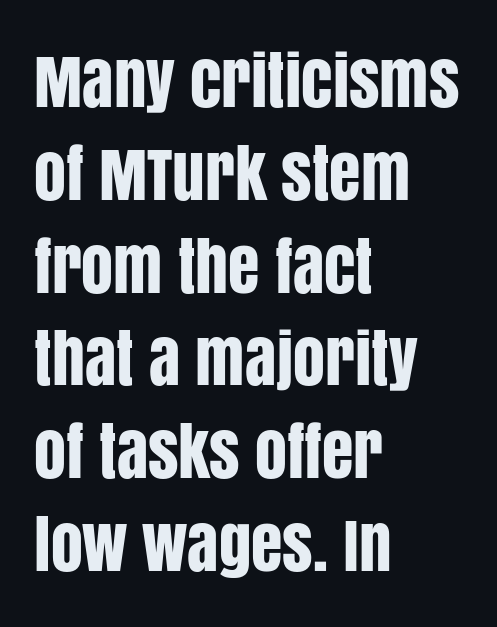
The image shows 64 px condensed sans-serif type, upright; set left-aligned, normal line spacing (1.45x), normal letter spacing, not underlined; low stroke contrast and a large x-height.
